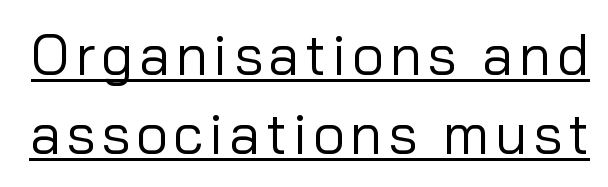
The block of text has a typical density, with ordinary space between rows. Letterform terminals end flat and unadorned throughout the passage. Character widths vary here, with narrow letters taking less room than wide ones. The rendering uses the underline text-decoration. The typeface has the unassuming heft of standard copy or less. Notice how the stems are strictly vertical — no italics here.
